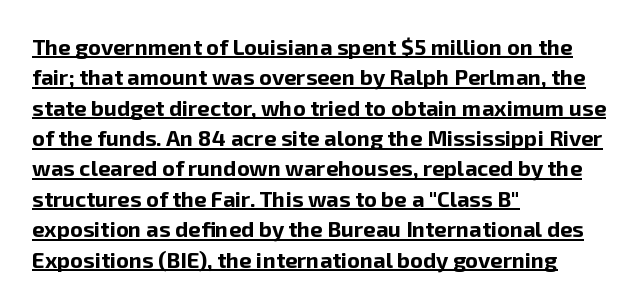
Posture: vertical. The lines in this sample share a left origin and differ only in where they stop. The sample's only ornament is a line tracing under the words. Strong, thick strokes mark this as bold type. The face used here is rendered with its standard letterfit. Does the leading feel generous? No, just average.
